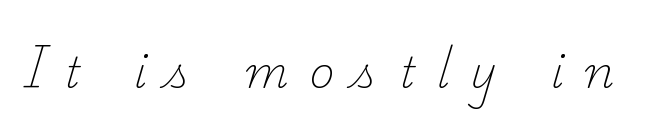
The image shows 43 px light serif type; set unusually wide letter spacing (+0.48 em), not underlined; low stroke contrast and a small x-height.
